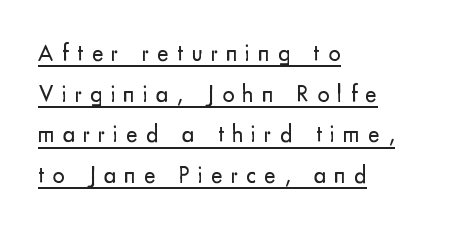
The image shows 24 px text type, upright; set left-aligned, normal line spacing (1.69x), unusually wide letter spacing (+0.34 em), underlined.
